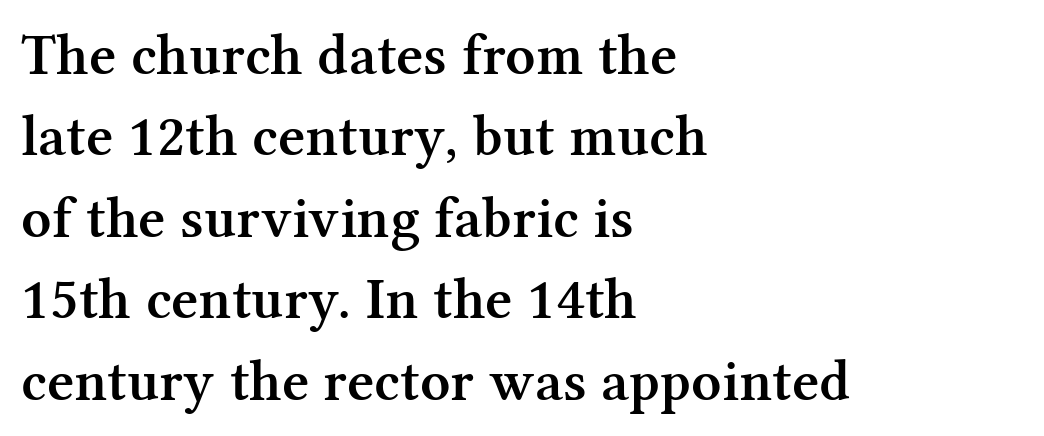
Q: Is the text bold? A: Semi-bold.
Q: Is the text italic (slanted)? A: No, it is upright.
Q: Is the typeface a serif or a sans-serif typeface? A: Serif.
Q: Is the text underlined? A: No.
Q: How is the paragraph aligned? A: Left-aligned.
Q: Is the spacing between letters normal or unusually wide? A: Normal.
Q: Is the spacing between lines tight, normal or loose? A: Normal.
Q: Width (condensed, normal, or wide)? A: Normal.
Q: Stroke contrast? A: Medium.
Q: x-height? A: Medium.
Q: Monospaced? A: No.
